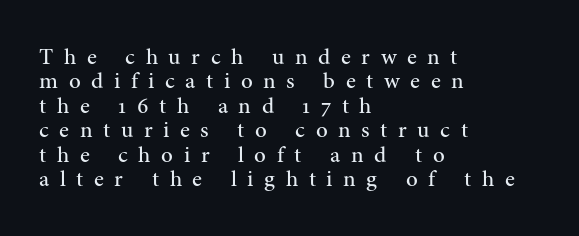
{"italic": "no", "bold": "no", "underline": "no", "align": "left", "line_spacing": "tight", "line_spacing_ratio": 1.06, "letter_spacing": "wide", "letter_spacing_em": 0.46, "glyph_px": 23}
